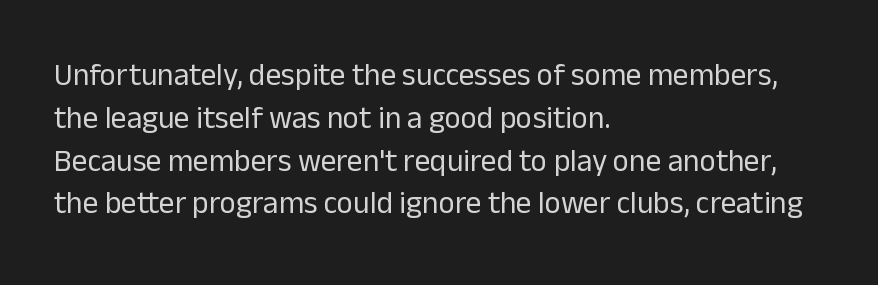
The image shows 31 px regular-weight sans-serif type, upright; set left-aligned, normal line spacing (1.38x), normal letter spacing, not underlined; low stroke contrast and a medium x-height.
